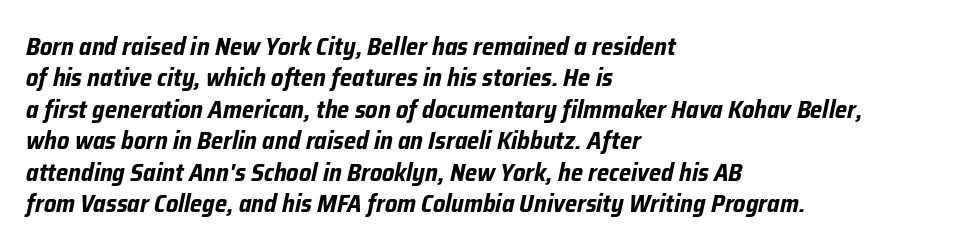
Q: Is the text bold? A: Yes.
Q: Is the text italic (slanted)? A: Yes, it leans right by about 12 degrees.
Q: Is the text underlined? A: No.
Q: How is the paragraph aligned? A: Left-aligned.
Q: Is the spacing between letters normal or unusually wide? A: Normal.
Q: Is the spacing between lines tight, normal or loose? A: Normal.
